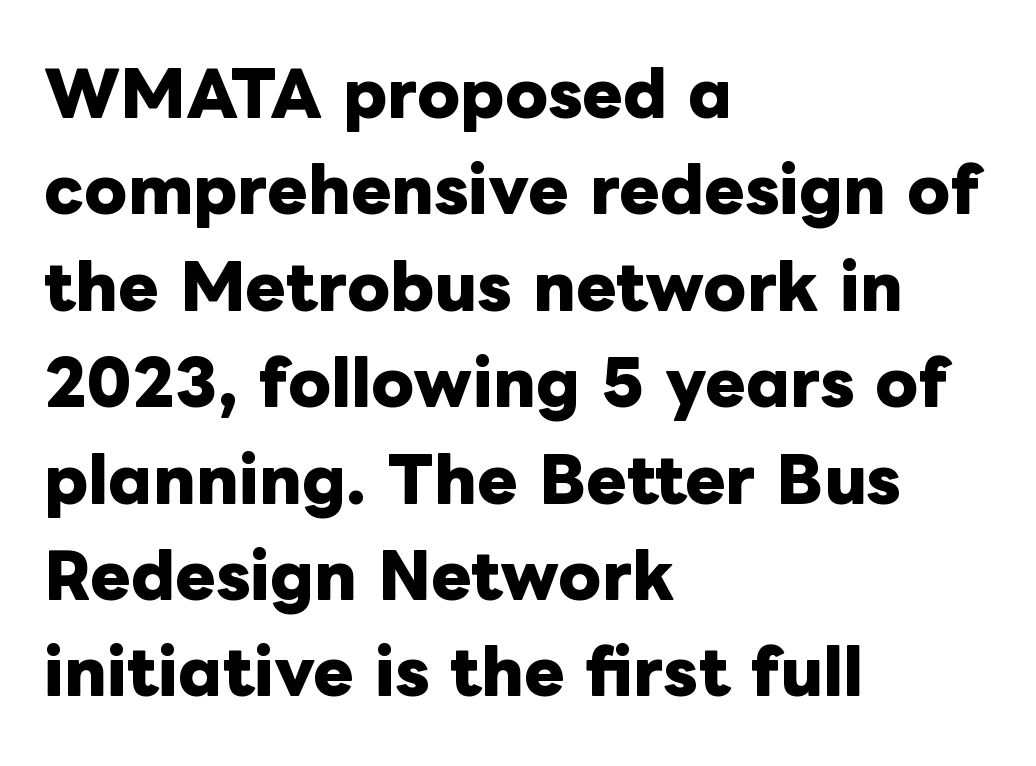
Q: Is the text bold? A: Yes.
Q: Is the text italic (slanted)? A: No, it is upright.
Q: Is the text underlined? A: No.
Q: How is the paragraph aligned? A: Left-aligned.
Q: Is the spacing between letters normal or unusually wide? A: Normal.
Q: Is the spacing between lines tight, normal or loose? A: Normal.
Q: Width (condensed, normal, or wide)? A: Normal.
Q: Stroke contrast? A: Low.
Q: x-height? A: Medium.
Q: Monospaced? A: No.
